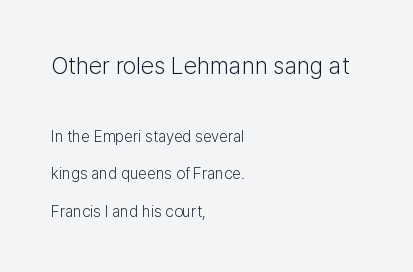
Weight: in the light-to-regular range. The letters in the upper block stand taller than those in the block below. A classic flush-left, rag-right setting is used for this passage. Short note: letters normally spaced. You can tell it's not italic because the verticals are truly vertical. Decoration check: the copy has no underline.
